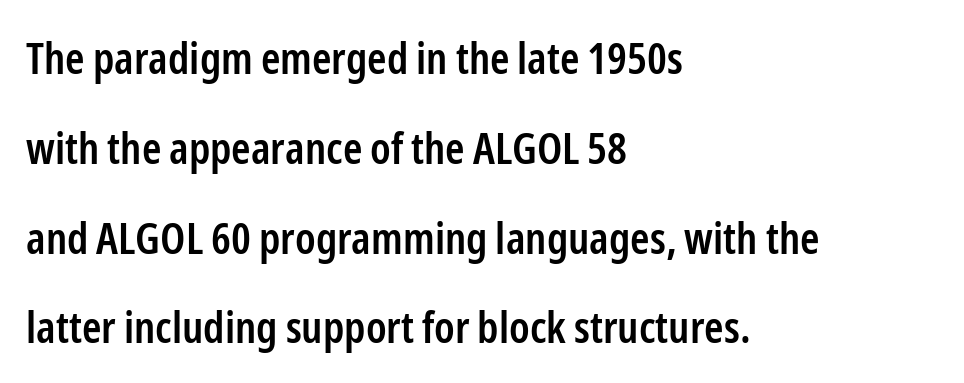
Q: Is the text bold? A: Semi-bold.
Q: Is the text italic (slanted)? A: No, it is upright.
Q: Is the typeface a serif or a sans-serif typeface? A: Sans-serif.
Q: Is the text underlined? A: No.
Q: How is the paragraph aligned? A: Left-aligned.
Q: Is the spacing between letters normal or unusually wide? A: Normal.
Q: Is the spacing between lines tight, normal or loose? A: Loose.
Q: Width (condensed, normal, or wide)? A: Condensed.
Q: Stroke contrast? A: Low.
Q: x-height? A: Medium.
Q: Monospaced? A: No.
